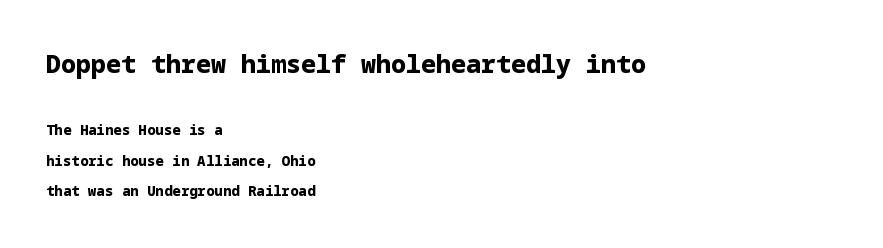
Q: Is the text bold? A: Yes.
Q: Is the text italic (slanted)? A: No, it is upright.
Q: Is the text underlined? A: No.
Q: How is the paragraph aligned? A: Left-aligned.
Q: Is the spacing between letters normal or unusually wide? A: Normal.
Q: Is the spacing between lines tight, normal or loose? A: Loose.
Q: Which block of text is set in a larger size, the first (top) or the second (bottom)? A: The first (top) one.
